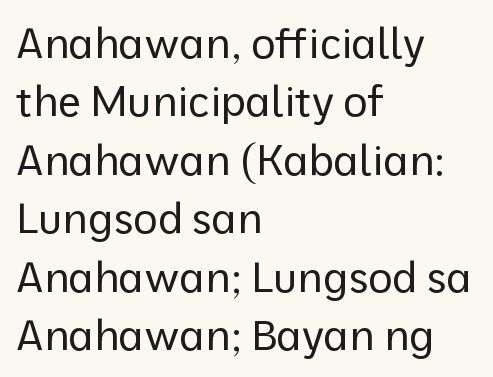
The image shows 42 px regular-weight sans-serif type, upright; set left-aligned, normal line spacing (1.39x), normal letter spacing, not underlined; low stroke contrast and a medium x-height.
